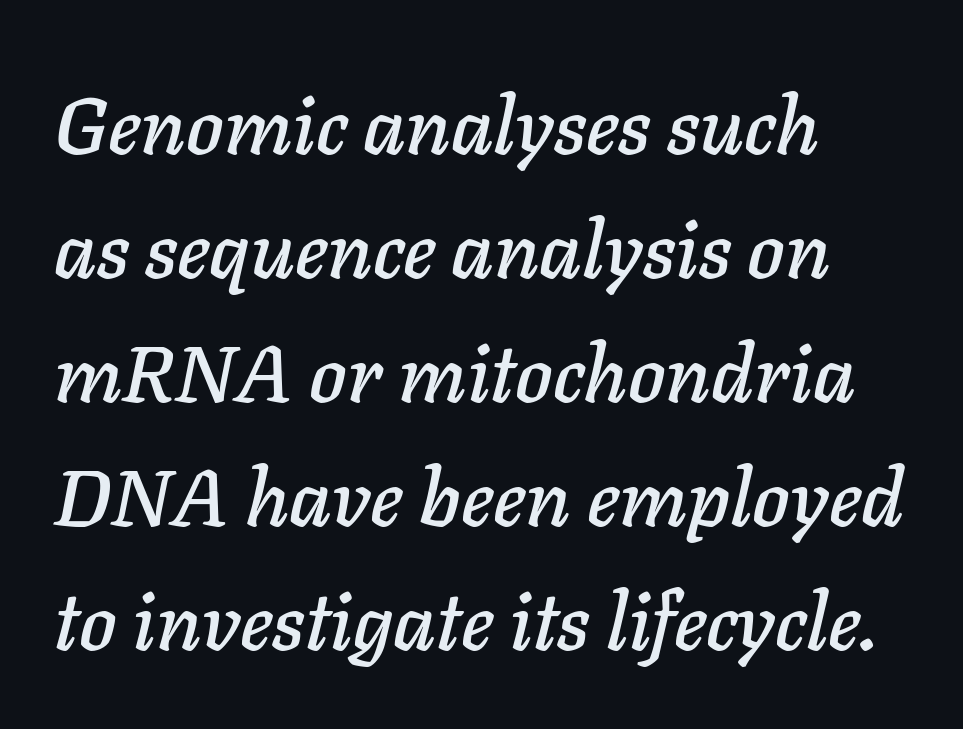
The image shows 80 px text type, italic (leaning right); set left-aligned, normal line spacing (1.55x), normal letter spacing, not underlined; low stroke contrast and a medium x-height.
